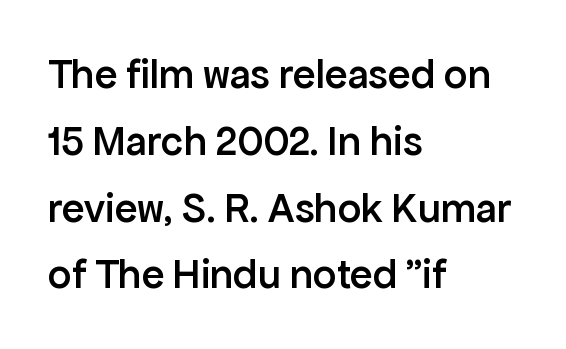
Q: Is the text bold? A: Semi-bold.
Q: Is the text italic (slanted)? A: No, it is upright.
Q: Is the typeface a serif or a sans-serif typeface? A: Sans-serif.
Q: Is the text underlined? A: No.
Q: How is the paragraph aligned? A: Left-aligned.
Q: Is the spacing between letters normal or unusually wide? A: Normal.
Q: Is the spacing between lines tight, normal or loose? A: Normal.
Q: Width (condensed, normal, or wide)? A: Normal.
Q: Stroke contrast? A: Low.
Q: x-height? A: Medium.
Q: Monospaced? A: No.
